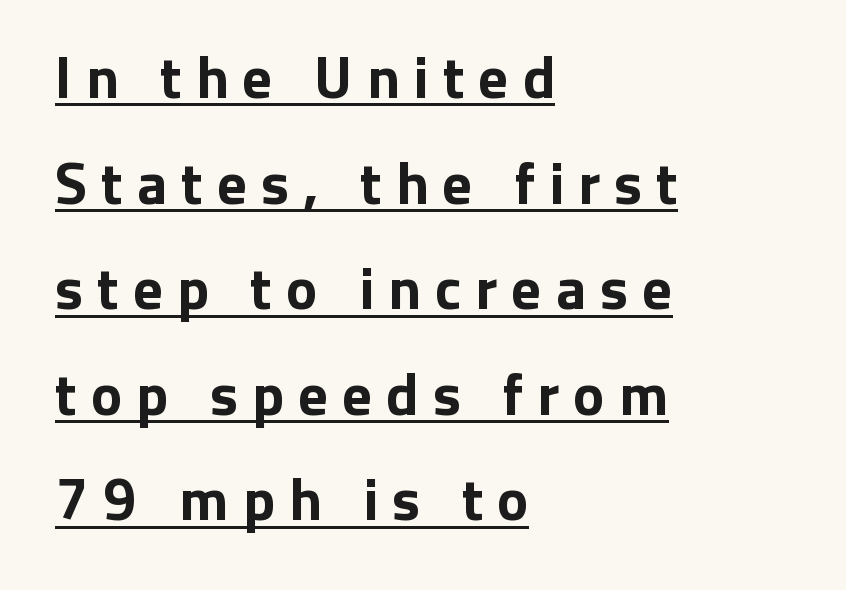
Caption: lettering with a line underneath. Line starts are locked; line ends wander. The letters carry no serifs — their stems end cleanly without finishing strokes. Loose tracking; the words dissolve into strings of separated letters. Heft: maximum for text — a bold.
